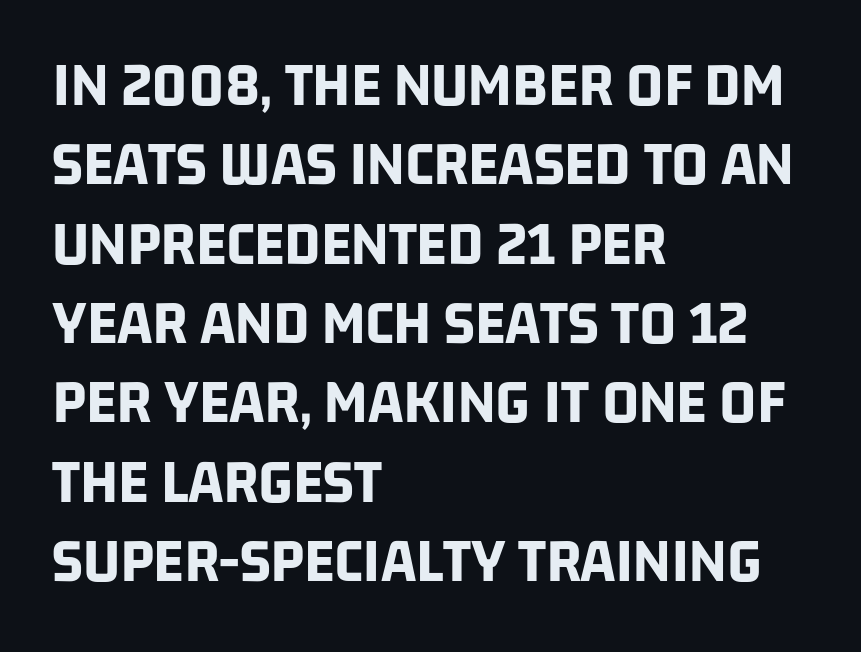
The image shows 64 px bold, condensed sans-serif type; set left-aligned, line spacing 1.24x, normal letter spacing, not underlined; low stroke contrast and a large x-height.
